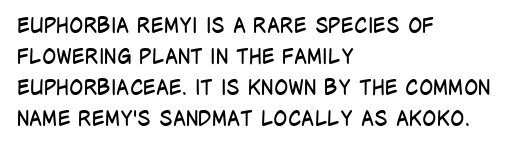
If you drew a line through each stem, it would be perfectly vertical. Leftover space on each line is placed entirely after the last word. The vertical gap from one line to the next is medium. The specimen omits any rule beneath the text block's lines.
